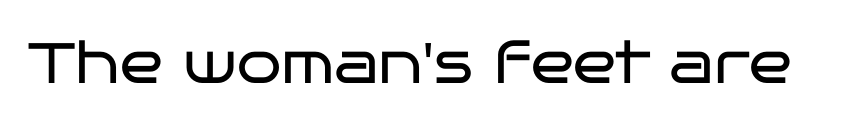
Q: Is the text bold? A: No.
Q: Is the text italic (slanted)? A: No, it is upright.
Q: Is the typeface a serif or a sans-serif typeface? A: Sans-serif.
Q: Is the text underlined? A: No.
Q: Is the spacing between letters normal or unusually wide? A: Normal.
Q: Width (condensed, normal, or wide)? A: Wide.
Q: Stroke contrast? A: Low.
Q: x-height? A: Large.
Q: Monospaced? A: No.
